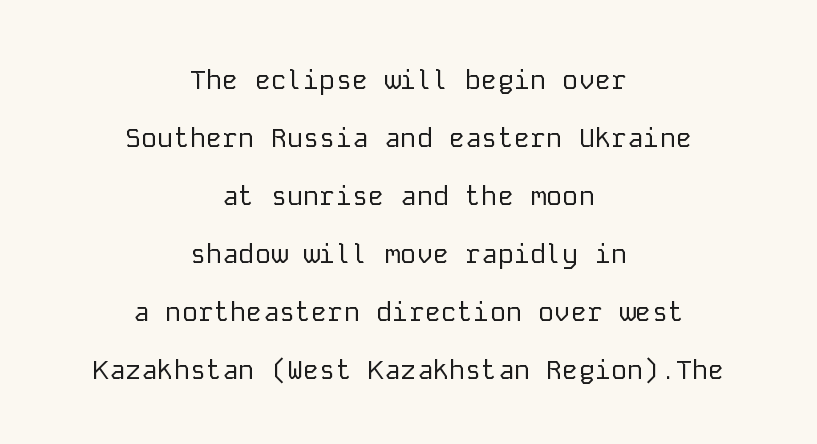
How would I describe the line gaps? Wide and relaxed. Leftover space on each line is divided equally before and after the words. No extra ink here — the face is not bold. Letters rest on an invisible, unmarked baseline. Nobody touched the tracking dial on this one.
